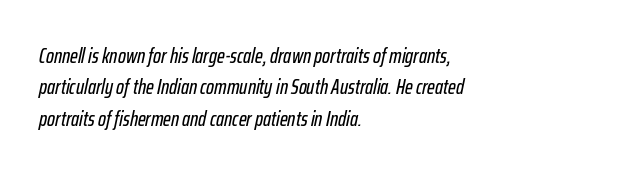
{"italic": "yes", "lean": "right", "slant_degrees": 12, "underline": "no", "align": "left", "line_spacing": "normal", "line_spacing_ratio": 1.5, "letter_spacing": "normal", "letter_spacing_em": 0.0, "glyph_px": 21}
